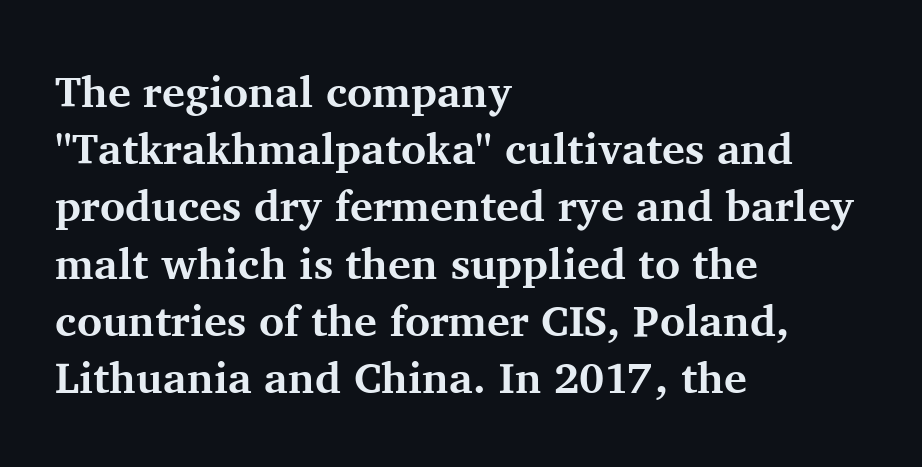
Q: Is the text bold? A: Yes.
Q: Is the text italic (slanted)? A: No, it is upright.
Q: Is the typeface a serif or a sans-serif typeface? A: Serif.
Q: Is the text underlined? A: No.
Q: How is the paragraph aligned? A: Left-aligned.
Q: Is the spacing between letters normal or unusually wide? A: Normal.
Q: Is the spacing between lines tight, normal or loose? A: Normal.
Q: Width (condensed, normal, or wide)? A: Normal.
Q: Stroke contrast? A: Medium.
Q: x-height? A: Medium.
Q: Monospaced? A: No.
